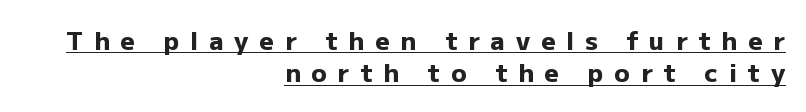
{"italic": "no", "bold": "yes", "underline": "yes", "align": "right", "line_spacing": "normal", "line_spacing_ratio": 1.3, "letter_spacing": "wide", "letter_spacing_em": 0.44, "glyph_px": 25}
